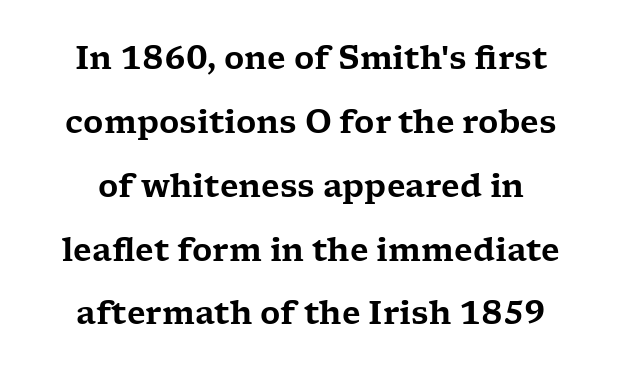
Any mark beneath the type? The region is blank. Standard letterfit; no display-style spreading of the glyphs. Vertically, the passage feels expansive, rows floating well apart. Every stem runs plumb, perpendicular to the baseline.
